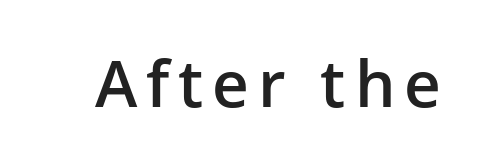
Glance below the letters and you will spot only blank space. When letters stand straight like this, we call the style roman or upright. The rendering uses natural spacing where letterforms have individual widths. Font category for this specimen: sans-serif. Notice the strokes are somewhat thickened but not fully heavy: this is a semibold.
